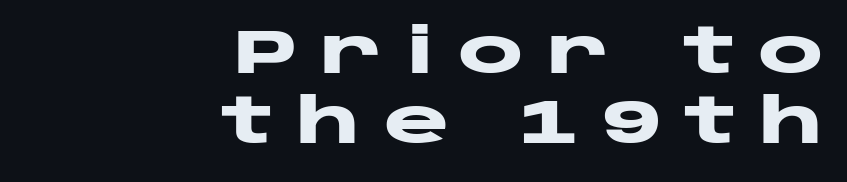
The image shows 62 px heavy, wide sans-serif type, upright; set right-aligned, tight line spacing (1.13x), unusually wide letter spacing (+0.37 em), not underlined; low stroke contrast and a large x-height.
